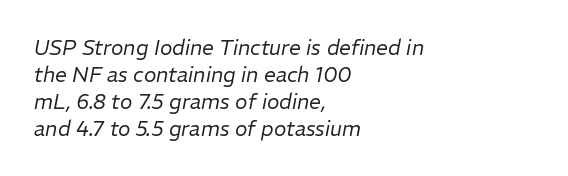
Observe the ordinary spacing: letters are neighbours, not strangers. Reading down the column, the eye jumps a familiar distance to each next line. The strokes carry an ordinary text weight at most. The lines are quadded left. The strip under each line holds only bare page. This is oblique type, the kind used for emphasis or titles.
